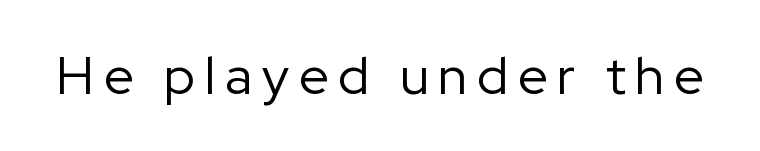
Q: Is the text bold? A: No.
Q: Is the text italic (slanted)? A: No, it is upright.
Q: Is the typeface a serif or a sans-serif typeface? A: Sans-serif.
Q: Is the text underlined? A: No.
Q: Width (condensed, normal, or wide)? A: Normal.
Q: Stroke contrast? A: Low.
Q: x-height? A: Medium.
Q: Monospaced? A: No.
